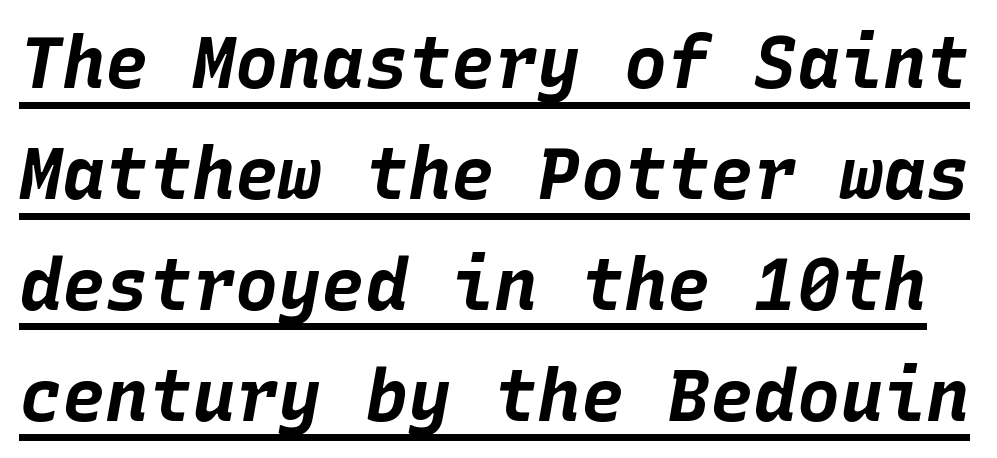
{"italic": "yes", "lean": "right", "slant_degrees": 10, "bold": "yes", "weight": "bold", "width": "normal", "stroke_contrast": "low", "x_height": "large", "monospaced": "yes", "underline": "yes", "line_spacing": "normal", "line_spacing_ratio": 1.54, "letter_spacing": "normal", "letter_spacing_em": 0.0, "glyph_px": 72}
